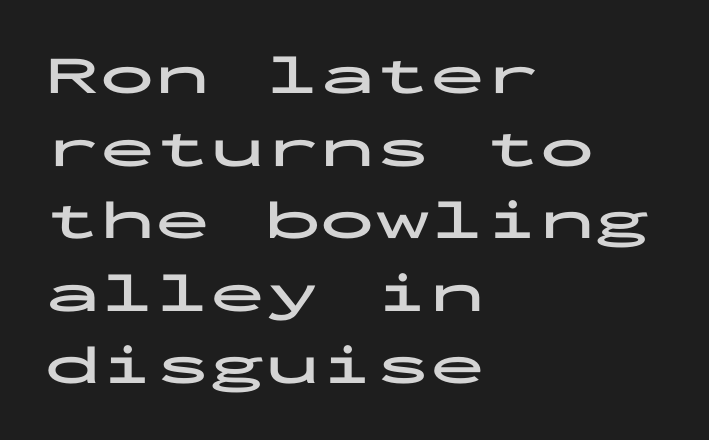
The image shows 55 px bold, wide sans-serif type, upright, monospaced; set left-aligned, normal line spacing (1.32x), normal letter spacing, not underlined; low stroke contrast and a medium x-height.
